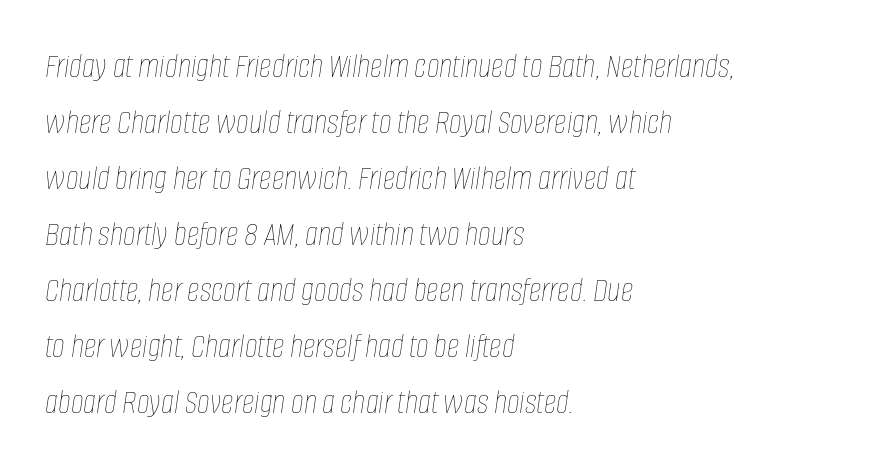
Which margin do the lines hug? The left one — the right edge is uneven. You could not count columns in this text — the font is proportionally spaced. Students, note that the glyphs here touch the page at normal intervals. Decoration check: the copy has no underline.
